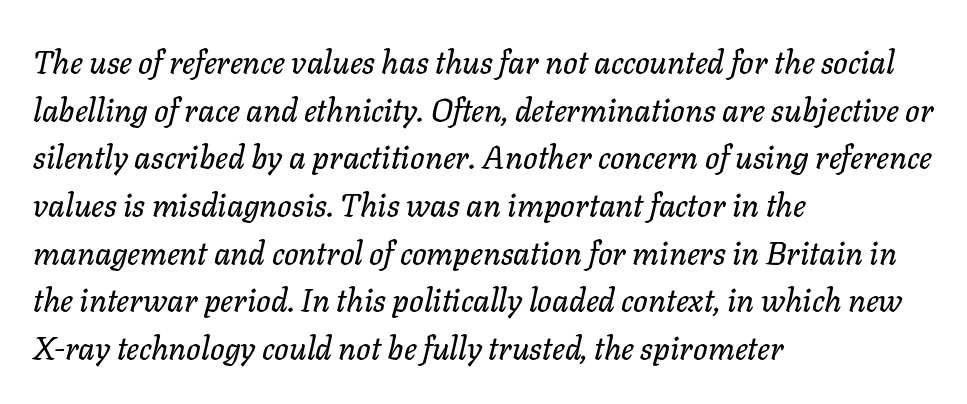
The image shows 32 px text type, italic (leaning right); set left-aligned, normal line spacing (1.49x), normal letter spacing, not underlined; low stroke contrast and a medium x-height.
